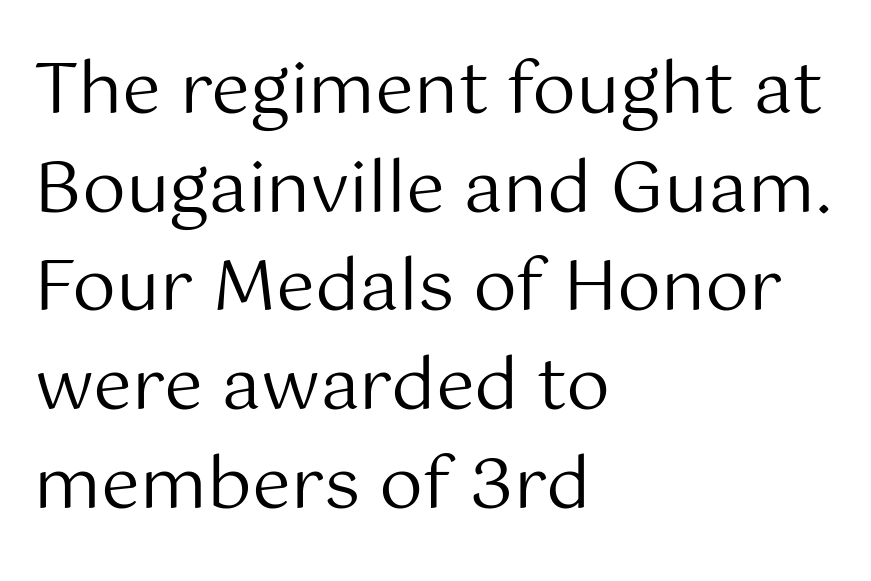
{"serif": "no", "italic": "no", "bold": "no", "weight": "regular", "width": "normal", "stroke_contrast": "medium", "x_height": "medium", "monospaced": "no", "underline": "no", "align": "left", "line_spacing": "normal", "line_spacing_ratio": 1.41, "letter_spacing": "normal", "letter_spacing_em": 0.0, "glyph_px": 70}
